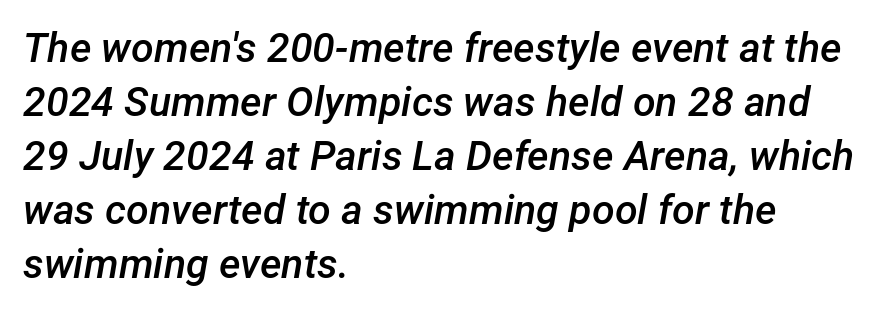
Q: Is the text bold? A: Semi-bold.
Q: Is the text italic (slanted)? A: Yes, it leans right by about 12 degrees.
Q: Is the text underlined? A: No.
Q: How is the paragraph aligned? A: Left-aligned.
Q: Is the spacing between letters normal or unusually wide? A: Normal.
Q: Is the spacing between lines tight, normal or loose? A: Normal.
Q: Width (condensed, normal, or wide)? A: Normal.
Q: Stroke contrast? A: Low.
Q: x-height? A: Medium.
Q: Monospaced? A: No.
